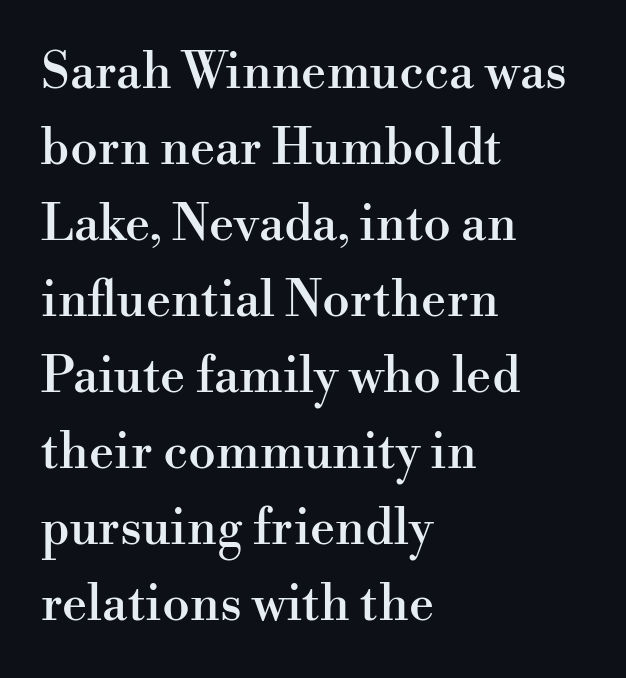
{"serif": "yes", "italic": "no", "width": "normal", "stroke_contrast": "high", "x_height": "small", "monospaced": "no", "underline": "no", "align": "left", "line_spacing": "normal", "line_spacing_ratio": 1.52, "letter_spacing": "normal", "letter_spacing_em": 0.0, "glyph_px": 50}
